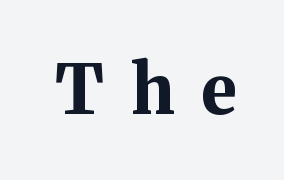
{"serif": "yes", "italic": "no", "bold": "yes", "weight": "bold", "width": "normal", "stroke_contrast": "medium", "x_height": "medium", "monospaced": "no", "underline": "no", "letter_spacing": "wide", "letter_spacing_em": 0.4, "glyph_px": 68}
